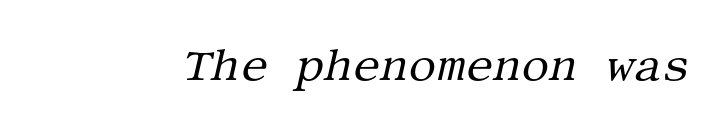
Q: Is the text bold? A: No.
Q: Is the text italic (slanted)? A: Yes, it leans right by about 13 degrees.
Q: Is the typeface a serif or a sans-serif typeface? A: Serif.
Q: Is the text underlined? A: No.
Q: Is the spacing between letters normal or unusually wide? A: Normal.
Q: Width (condensed, normal, or wide)? A: Normal.
Q: Stroke contrast? A: Medium.
Q: x-height? A: Large.
